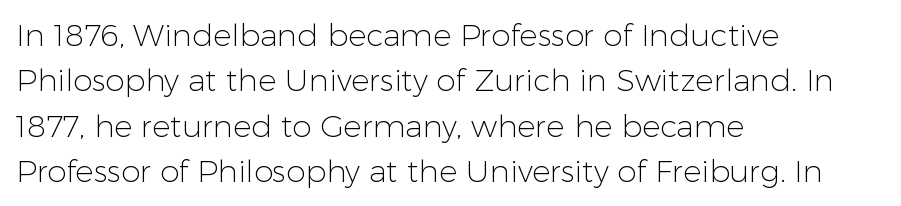
The image shows 31 px light sans-serif type, upright; set left-aligned, normal line spacing (1.46x), normal letter spacing, not underlined; low stroke contrast and a medium x-height.
